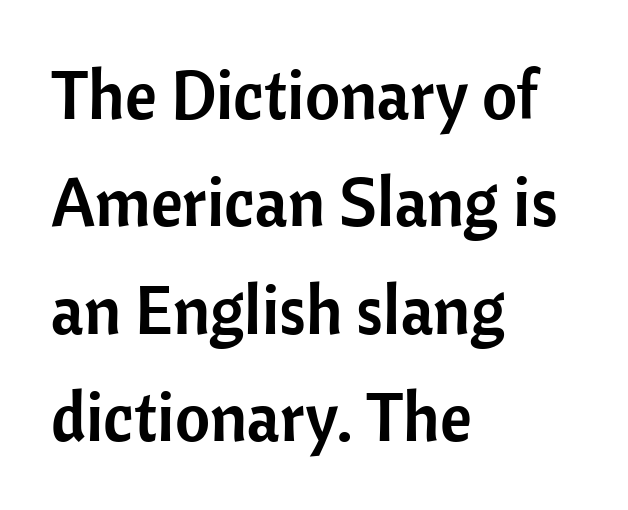
The letters advance in unequal steps, a hallmark of proportional type. Typeset ragged right — the left edge is the straight one. Note: no serifs on the glyphs. No word sits above an underline.
